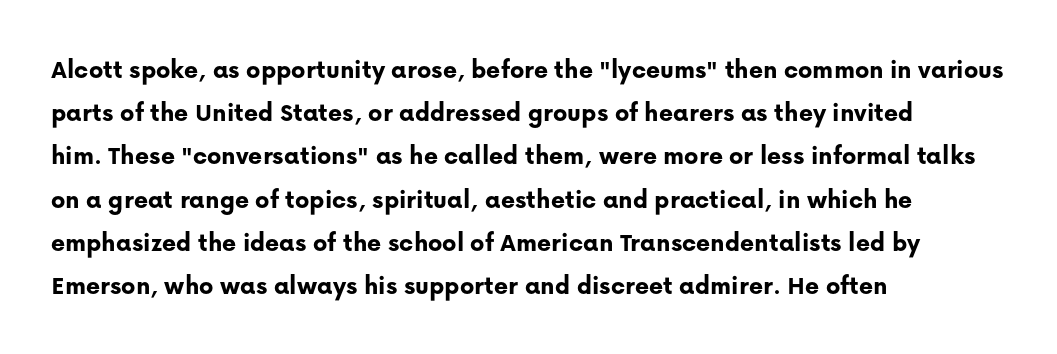
Q: Is the text bold? A: Yes.
Q: Is the text italic (slanted)? A: No, it is upright.
Q: Is the text underlined? A: No.
Q: How is the paragraph aligned? A: Left-aligned.
Q: Is the spacing between letters normal or unusually wide? A: Normal.
Q: Is the spacing between lines tight, normal or loose? A: Normal.
